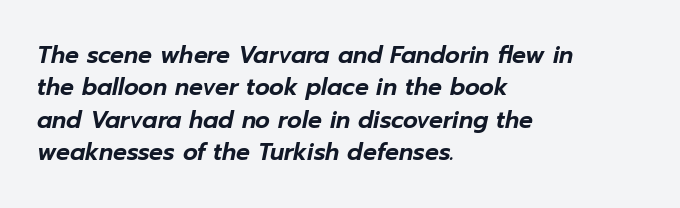
Q: Is the text italic (slanted)? A: Yes, it leans right by about 12 degrees.
Q: Is the text underlined? A: No.
Q: How is the paragraph aligned? A: Left-aligned.
Q: Is the spacing between letters normal or unusually wide? A: Normal.
Q: Is the spacing between lines tight, normal or loose? A: Normal.
